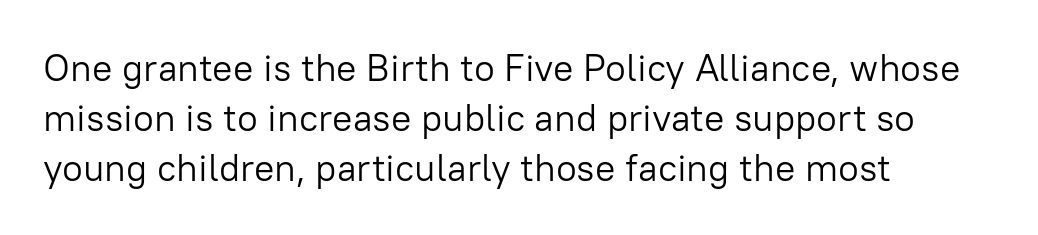
Q: Is the text bold? A: No.
Q: Is the text italic (slanted)? A: No, it is upright.
Q: Is the typeface a serif or a sans-serif typeface? A: Sans-serif.
Q: Is the text underlined? A: No.
Q: How is the paragraph aligned? A: Left-aligned.
Q: Is the spacing between letters normal or unusually wide? A: Normal.
Q: Is the spacing between lines tight, normal or loose? A: Normal.
Q: Width (condensed, normal, or wide)? A: Normal.
Q: Stroke contrast? A: Low.
Q: x-height? A: Medium.
Q: Monospaced? A: No.
